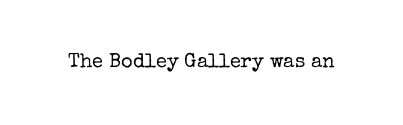
{"italic": "no", "bold": "no", "underline": "no", "letter_spacing": "normal", "letter_spacing_em": 0.0, "glyph_px": 20}
